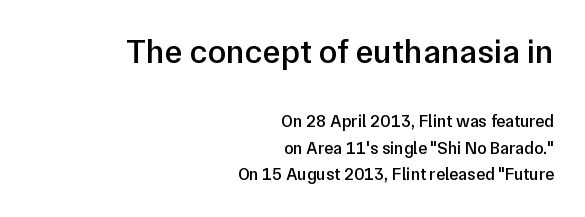
Q: Is the text bold? A: Semi-bold.
Q: Is the text italic (slanted)? A: No, it is upright.
Q: Is the typeface a serif or a sans-serif typeface? A: Sans-serif.
Q: Is the text underlined? A: No.
Q: How is the paragraph aligned? A: Right-aligned.
Q: Is the spacing between letters normal or unusually wide? A: Normal.
Q: Is the spacing between lines tight, normal or loose? A: Normal.
Q: Which block of text is set in a larger size, the first (top) or the second (bottom)? A: The first (top) one.
Q: Width (condensed, normal, or wide)? A: Normal.
Q: Stroke contrast? A: Low.
Q: x-height? A: Medium.
Q: Monospaced? A: No.
